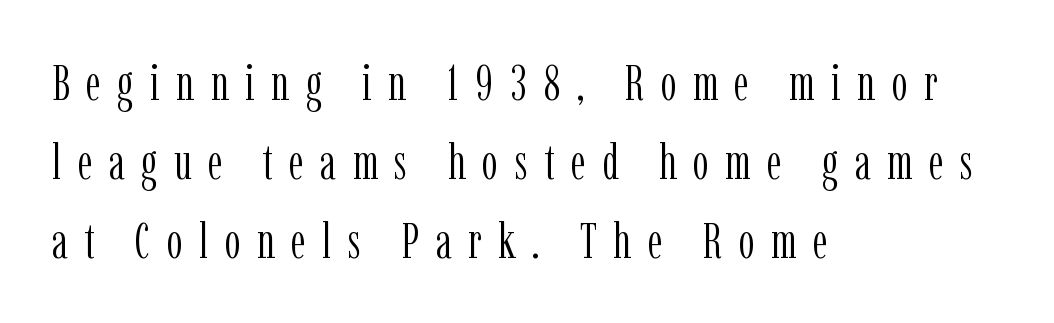
{"serif": "yes", "italic": "no", "bold": "no", "weight": "light", "width": "condensed", "stroke_contrast": "low", "x_height": "medium", "monospaced": "no", "underline": "no", "align": "left", "line_spacing": "normal", "line_spacing_ratio": 1.58, "letter_spacing": "wide", "letter_spacing_em": 0.33, "glyph_px": 50}
